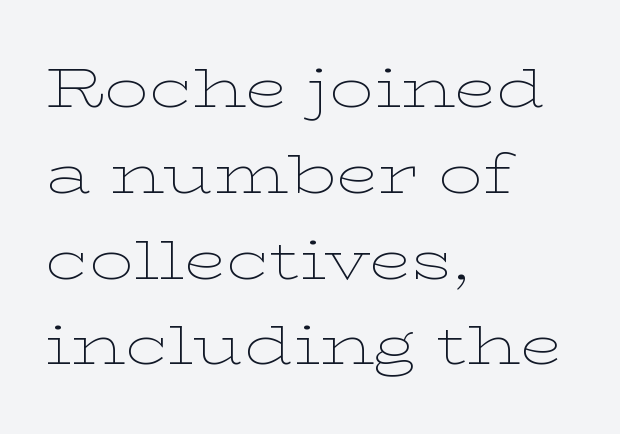
Q: Is the text bold? A: No.
Q: Is the text italic (slanted)? A: No, it is upright.
Q: Is the typeface a serif or a sans-serif typeface? A: Serif.
Q: Is the text underlined? A: No.
Q: How is the paragraph aligned? A: Left-aligned.
Q: Is the spacing between letters normal or unusually wide? A: Normal.
Q: Is the spacing between lines tight, normal or loose? A: Normal.
Q: Width (condensed, normal, or wide)? A: Wide.
Q: Stroke contrast? A: Low.
Q: x-height? A: Medium.
Q: Monospaced? A: No.
